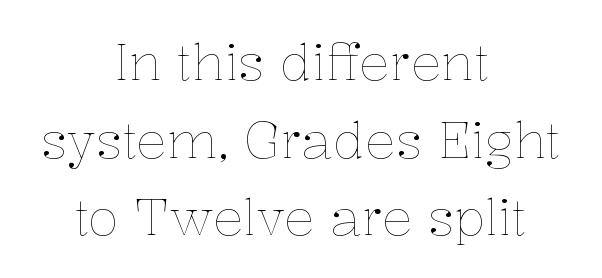
The image shows 51 px thin type, upright; set centered, normal line spacing (1.52x), normal letter spacing, not underlined; low stroke contrast and a medium x-height.
